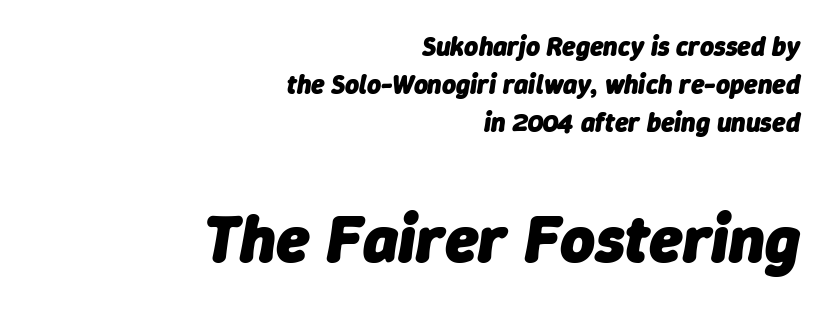
The designer gave the closing block more size than the opening block. The lines are quadded right. Lines of text with bare space underneath. Observe the ordinary spacing: letters are neighbours, not strangers. This sample has the flowing, uneven cadence of proportional lettering.
